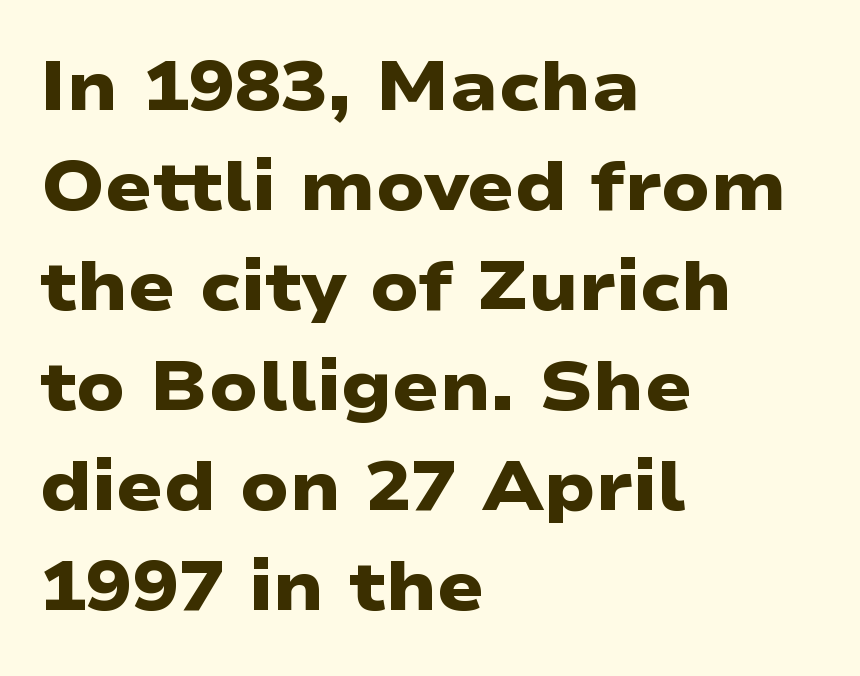
The image shows 69 px heavy, wide sans-serif type; set left-aligned, normal line spacing (1.45x), normal letter spacing, not underlined; low stroke contrast and a medium x-height.
